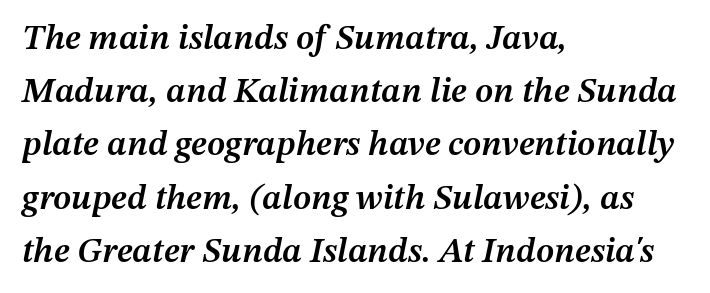
Q: Is the text bold? A: Semi-bold.
Q: Is the text italic (slanted)? A: Yes, it leans right by about 12 degrees.
Q: Is the text underlined? A: No.
Q: How is the paragraph aligned? A: Left-aligned.
Q: Is the spacing between letters normal or unusually wide? A: Normal.
Q: Is the spacing between lines tight, normal or loose? A: Normal.
Q: Width (condensed, normal, or wide)? A: Normal.
Q: Stroke contrast? A: Medium.
Q: x-height? A: Medium.
Q: Monospaced? A: No.
